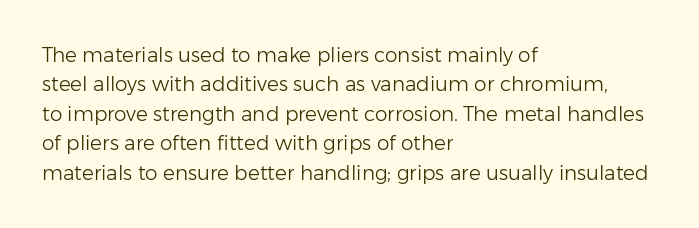
{"italic": "no", "bold": "no", "underline": "no", "align": "left", "line_spacing": "normal", "line_spacing_ratio": 1.47, "letter_spacing": "normal", "letter_spacing_em": 0.0, "glyph_px": 20}
